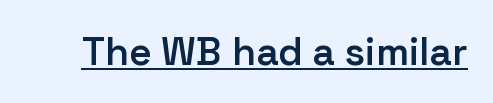
The characters look somewhat weighty, a semibold short of true bold. Note the varied advance widths — an 'i' is clearly narrower than an 'm'. Posture: upright roman. Check the space under the baseline: a stroke is drawn there. Words appear dense and cohesive because spacing is normal. Nope, no serifs anywhere on these letters.
